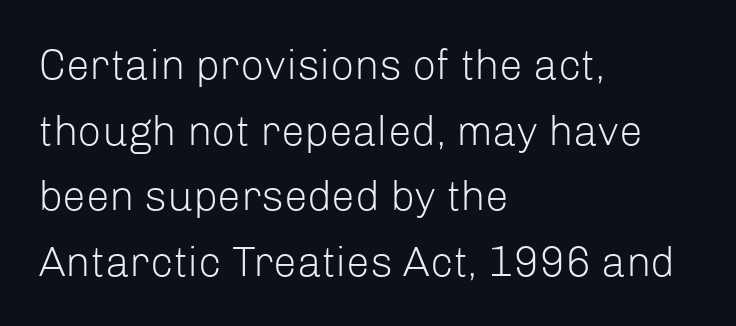
Short note: letters normally spaced. Is there any slant? The stems are plumb. Which margin do the lines hug? The left one — the right edge is uneven. The font is comparable to plain body text, perhaps lighter.
